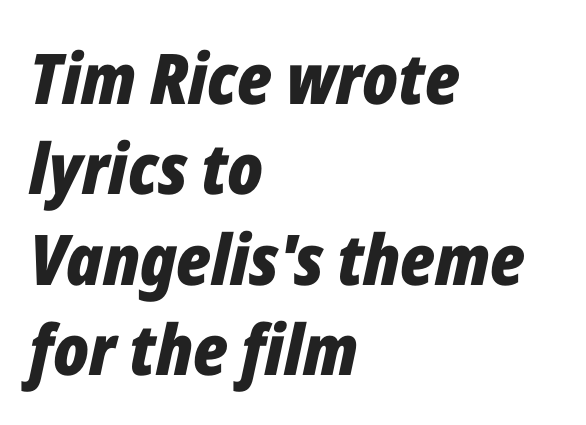
{"italic": "yes", "lean": "right", "slant_degrees": 12, "bold": "yes", "weight": "bold", "width": "condensed", "stroke_contrast": "low", "x_height": "medium", "monospaced": "no", "underline": "no", "align": "left", "line_spacing": "normal", "line_spacing_ratio": 1.29, "letter_spacing": "normal", "letter_spacing_em": 0.0, "glyph_px": 70}
